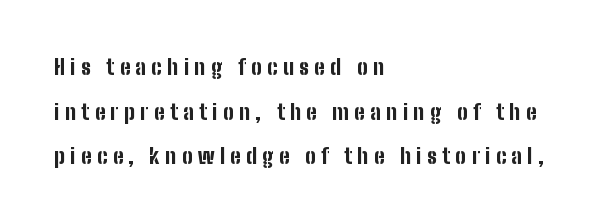
The image shows 21 px bold type, upright; set left-aligned, loose line spacing (2.13x), unusually wide letter spacing (+0.26 em), not underlined.
